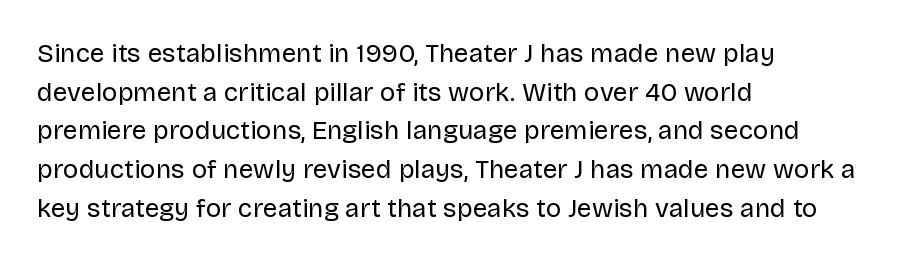
Posture: vertical. The weight tops out at a normal text grade. Words appear dense and cohesive because spacing is normal. If you drew a ruler down the left edge, every line would touch it. Line spacing here is normal. Underline: absent.
